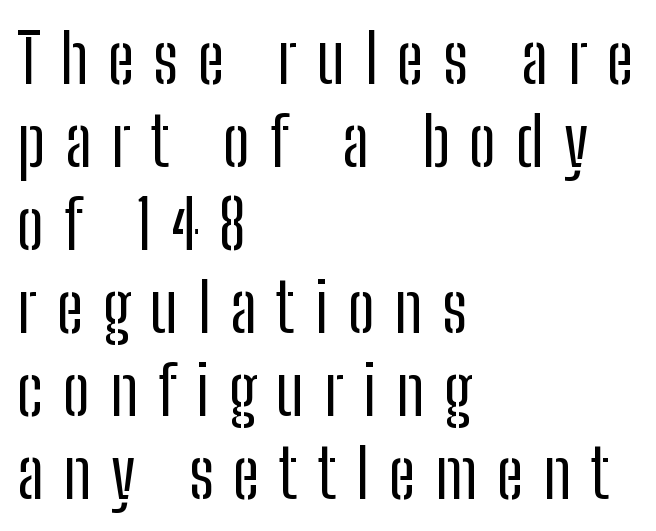
The letters stand straight up with perfectly vertical stems. Serifs: no, the terminals of the letterforms are clean. Caption: face not bold, strokes unweighted. Only glyphs here, with clear space below each row. This sample uses expanded letter spacing, leaving extra air between glyphs. Casual observation: everything's shoved over to the left.
